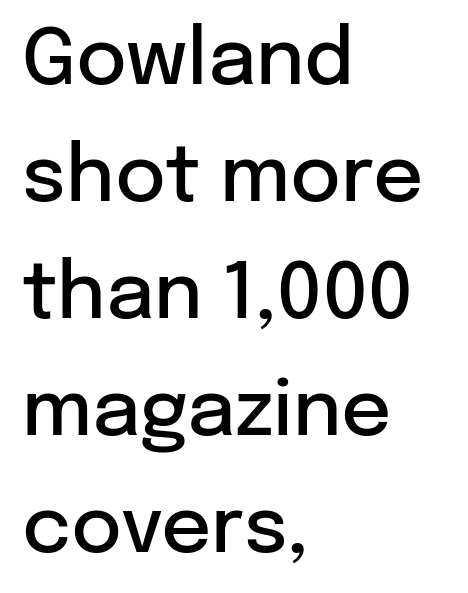
The type sits square on the baseline with zero lean. The face used here is rendered with its standard letterfit. Does the type have serifs? No, each stem ends abruptly. A fair bit of extra ink — the face is semibold, not bold.
